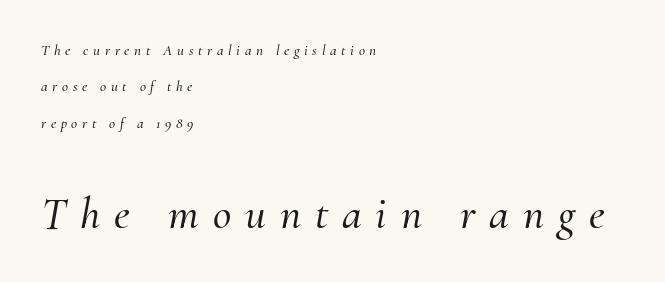
Q: Is the text italic (slanted)? A: Yes, it leans right by about 10 degrees.
Q: Is the typeface a serif or a sans-serif typeface? A: Serif.
Q: Is the text underlined? A: No.
Q: How is the paragraph aligned? A: Left-aligned.
Q: Is the spacing between letters normal or unusually wide? A: Unusually wide.
Q: Is the spacing between lines tight, normal or loose? A: Loose.
Q: Which block of text is set in a larger size, the first (top) or the second (bottom)? A: The second (bottom) one.
Q: Width (condensed, normal, or wide)? A: Normal.
Q: Stroke contrast? A: Medium.
Q: x-height? A: Small.
Q: Monospaced? A: No.
